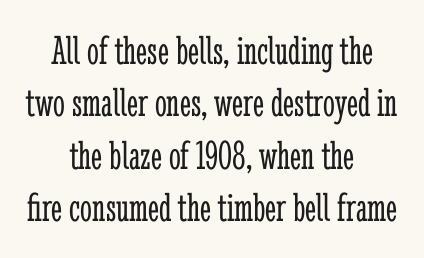
Q: Is the text bold? A: No.
Q: Is the text italic (slanted)? A: No, it is upright.
Q: Is the typeface a serif or a sans-serif typeface? A: Serif.
Q: Is the text underlined? A: No.
Q: How is the paragraph aligned? A: Centered.
Q: Is the spacing between letters normal or unusually wide? A: Normal.
Q: Is the spacing between lines tight, normal or loose? A: Normal.
Q: Width (condensed, normal, or wide)? A: Condensed.
Q: Stroke contrast? A: Low.
Q: x-height? A: Medium.
Q: Monospaced? A: No.
